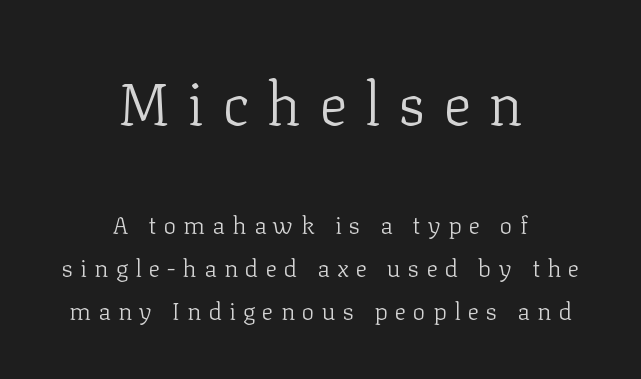
{"serif": "yes", "italic": "no", "bold": "no", "weight": "light", "width": "normal", "stroke_contrast": "low", "x_height": "medium", "monospaced": "no", "underline": "no", "align": "center", "line_spacing_ratio": 1.78, "letter_spacing": "wide", "letter_spacing_em": 0.3, "larger_block": "first", "size_ratio": 2.46, "glyph_px": 59}
